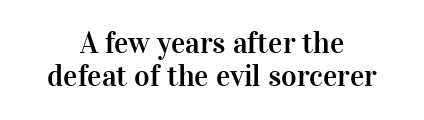
Spacing verdict: proportional, widths tailored to each character. The lettering stays uniformly vertical, giving the passage a roman look. Lines of text with bare space underneath. Stroke terminals: seriffed. A student would call this center alignment; a typographer would say set centered.
